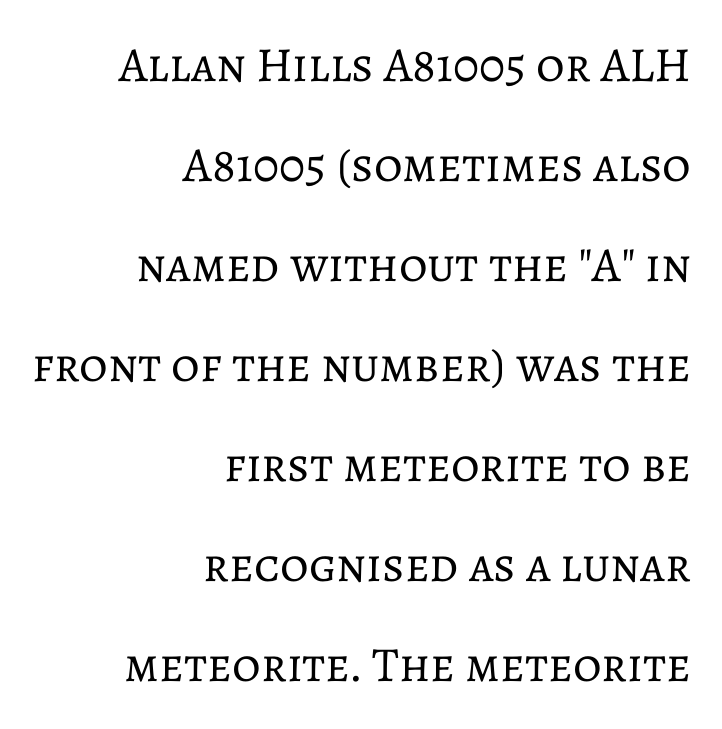
The image shows 49 px regular-weight type, upright; set right-aligned, loose line spacing (2.04x), normal letter spacing, not underlined; low stroke contrast and a medium x-height.
